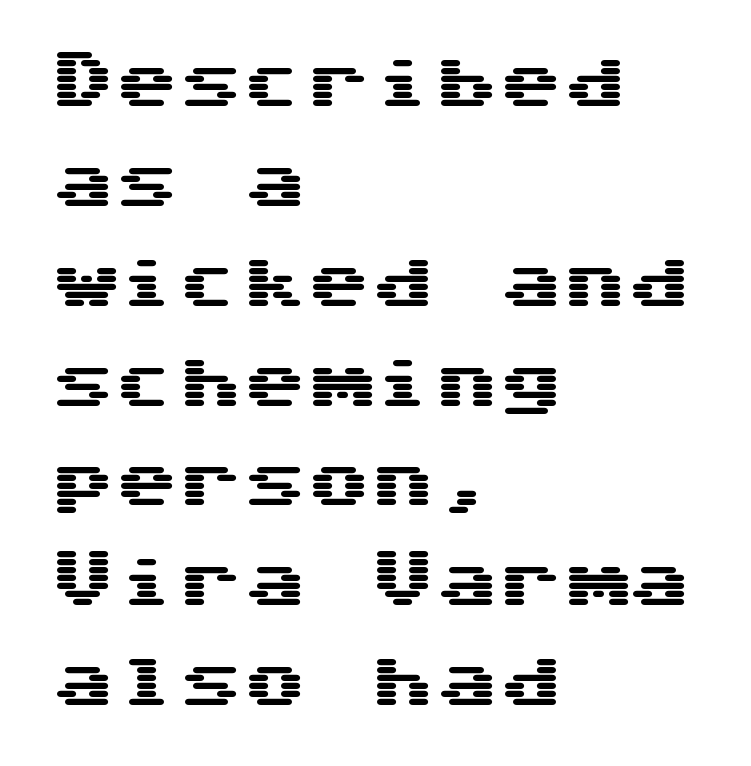
The setting favours the left margin, as ordinary paragraphs usually do. Descenders are the only things crossing below the line. Note: no serifs on the glyphs. No extra tracking has been applied to these lines. Think of a typewriter: that constant character pitch is what you see here. This sample keeps an unexceptional amount of space between lines.
